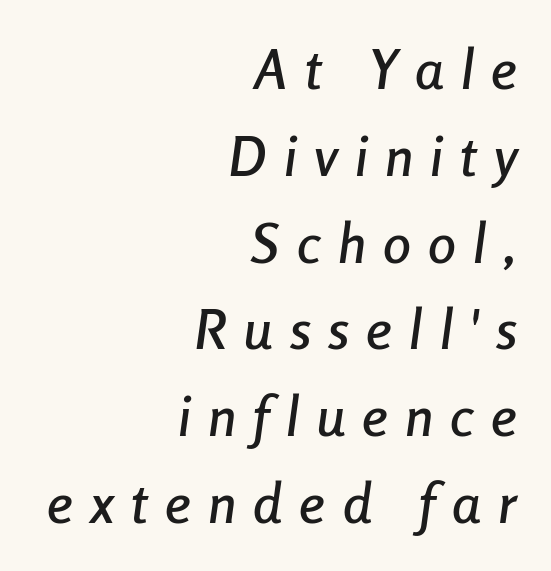
Q: Is the text italic (slanted)? A: Yes, it leans right by about 8 degrees.
Q: Is the text underlined? A: No.
Q: How is the paragraph aligned? A: Right-aligned.
Q: Is the spacing between letters normal or unusually wide? A: Unusually wide.
Q: Is the spacing between lines tight, normal or loose? A: Normal.
Q: Width (condensed, normal, or wide)? A: Condensed.
Q: Stroke contrast? A: Low.
Q: x-height? A: Medium.
Q: Monospaced? A: No.
